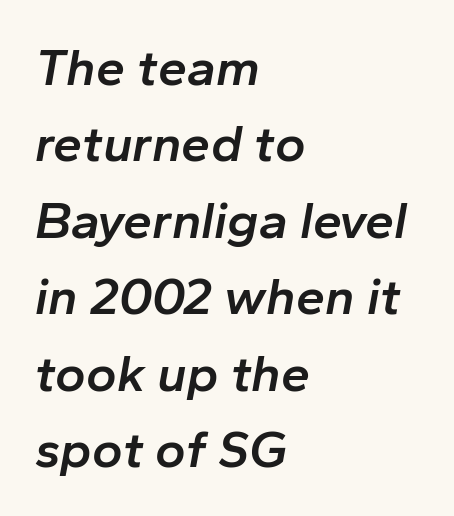
Q: Is the text bold? A: Semi-bold.
Q: Is the text italic (slanted)? A: Yes, it leans right by about 10 degrees.
Q: Is the text underlined? A: No.
Q: How is the paragraph aligned? A: Left-aligned.
Q: Is the spacing between letters normal or unusually wide? A: Normal.
Q: Is the spacing between lines tight, normal or loose? A: Normal.
Q: Width (condensed, normal, or wide)? A: Normal.
Q: Stroke contrast? A: Low.
Q: x-height? A: Medium.
Q: Monospaced? A: No.
